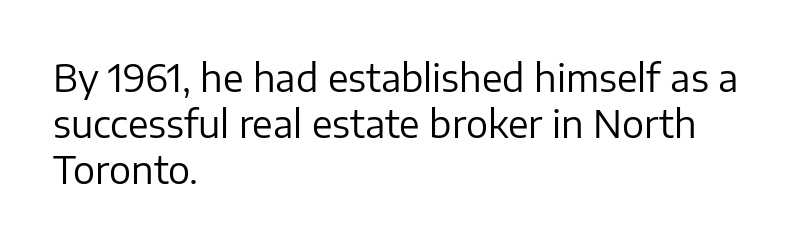
Q: Is the text bold? A: No.
Q: Is the text italic (slanted)? A: No, it is upright.
Q: Is the typeface a serif or a sans-serif typeface? A: Sans-serif.
Q: Is the text underlined? A: No.
Q: How is the paragraph aligned? A: Left-aligned.
Q: Is the spacing between letters normal or unusually wide? A: Normal.
Q: Is the spacing between lines tight, normal or loose? A: Normal.
Q: Width (condensed, normal, or wide)? A: Normal.
Q: Stroke contrast? A: Low.
Q: x-height? A: Medium.
Q: Monospaced? A: No.
